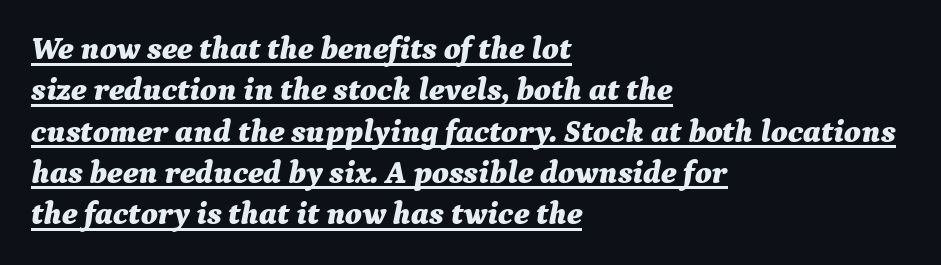
The image shows 32 px bold type, italic (leaning right); set left-aligned, normal line spacing (1.29x), normal letter spacing, underlined; medium stroke contrast and a medium x-height.
